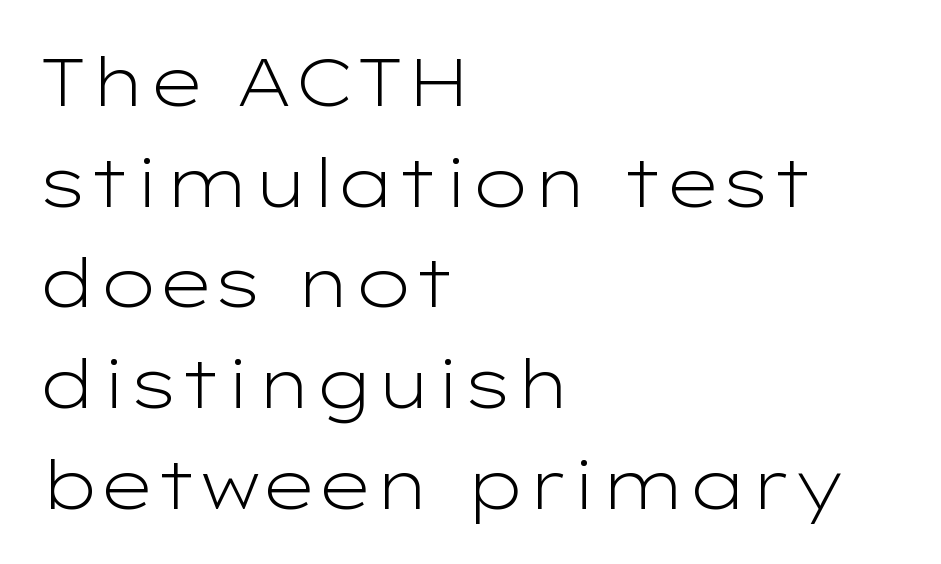
The image shows 68 px light, wide sans-serif type, upright; set left-aligned, normal line spacing (1.48x), normal letter spacing, not underlined; low stroke contrast and a medium x-height.
